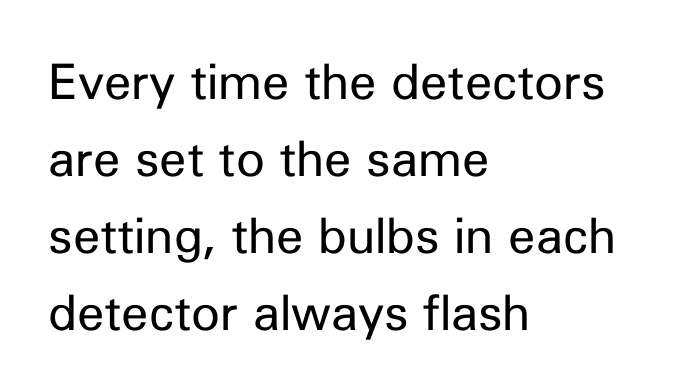
The image shows 49 px regular-weight sans-serif type, upright; set left-aligned, normal line spacing (1.57x), normal letter spacing, not underlined; low stroke contrast and a medium x-height.
